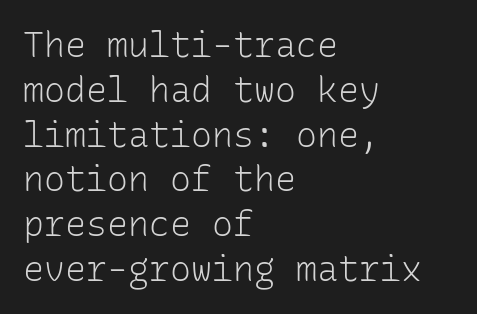
Weight: not bold — regular or lighter. Style check: upright. Think of a typewriter: that constant character pitch is what you see here. The leading is moderate, giving the passage an even texture. Any mark beneath the type? The region is blank.
